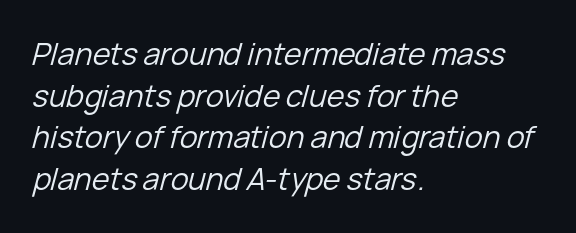
Q: Is the text bold? A: No.
Q: Is the text italic (slanted)? A: Yes, it leans right by about 15 degrees.
Q: Is the text underlined? A: No.
Q: How is the paragraph aligned? A: Left-aligned.
Q: Is the spacing between letters normal or unusually wide? A: Normal.
Q: Is the spacing between lines tight, normal or loose? A: Normal.
Q: Width (condensed, normal, or wide)? A: Normal.
Q: Stroke contrast? A: Low.
Q: x-height? A: Medium.
Q: Monospaced? A: No.
